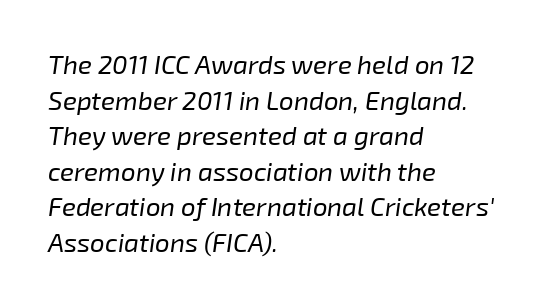
The image shows 26 px text type, italic (leaning right); set left-aligned, normal line spacing (1.37x), normal letter spacing, not underlined.
